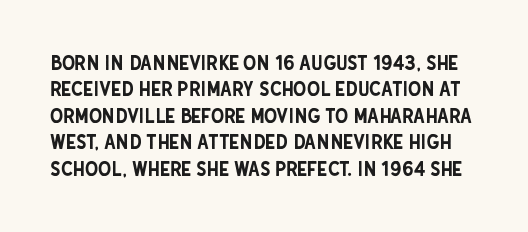
A normal amount of white space separates one row of letters from the next. Rendered with straight, roman letterforms. Unmarked baselines from the first word to the last. There is no visible air inserted between adjacent glyphs.
